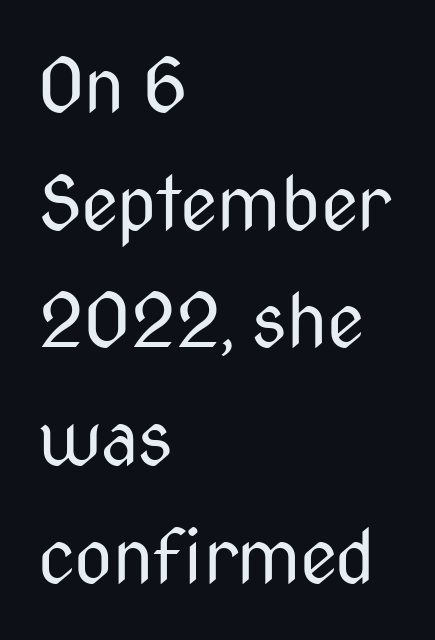
{"serif": "no", "italic": "no", "bold": "no", "weight": "regular", "width": "condensed", "stroke_contrast": "medium", "x_height": "medium", "monospaced": "no", "underline": "no", "align": "left", "line_spacing": "normal", "line_spacing_ratio": 1.57, "letter_spacing": "normal", "letter_spacing_em": 0.0, "glyph_px": 75}
